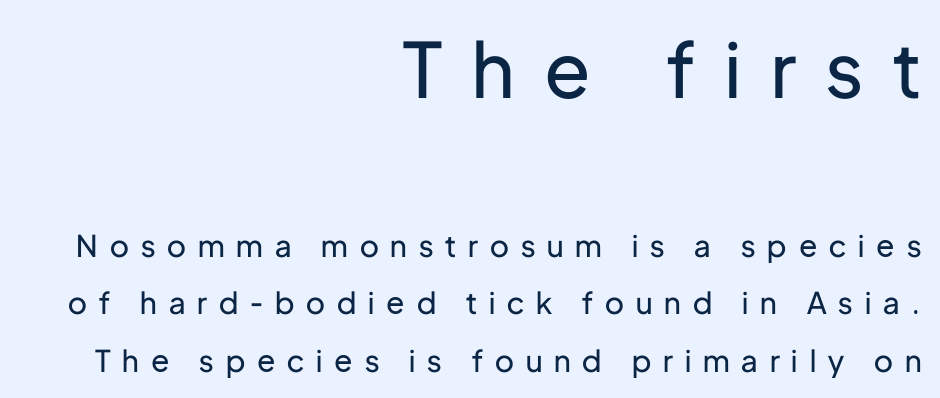
{"serif": "no", "italic": "no", "bold": "no", "weight": "regular", "width": "normal", "stroke_contrast": "low", "x_height": "medium", "monospaced": "no", "underline": "no", "align": "right", "line_spacing": "loose", "line_spacing_ratio": 1.91, "letter_spacing": "wide", "letter_spacing_em": 0.4, "larger_block": "first", "size_ratio": 2.53, "glyph_px": 76}
